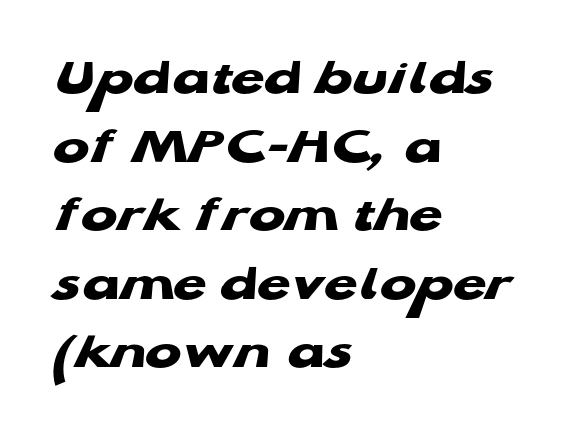
The letters are bold, with thick, heavy strokes. The typeface chosen for these lines omits serifs. The paragraph shown leans on its left margin. Is this a fixed-width face? No — the glyphs have proportional, varying widths. Letter spacing: default. Unmarked baselines from the first word to the last.
